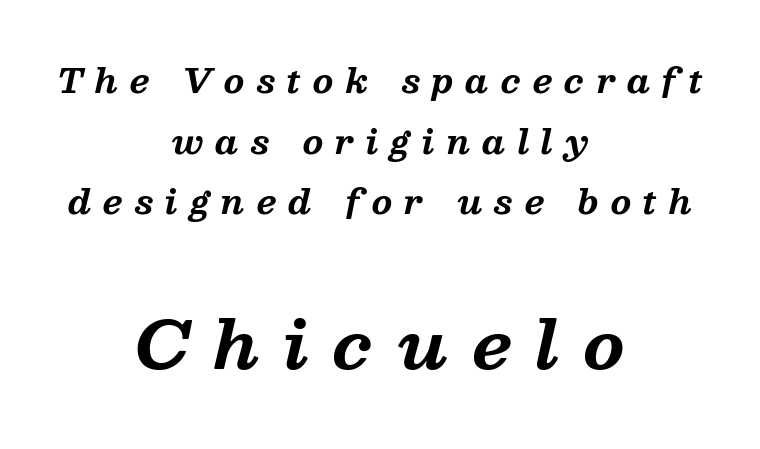
{"serif": "yes", "italic": "yes", "lean": "right", "slant_degrees": 13, "bold": "yes", "weight": "bold", "width": "normal", "stroke_contrast": "medium", "x_height": "medium", "monospaced": "no", "underline": "no", "align": "center", "line_spacing_ratio": 1.84, "letter_spacing": "wide", "letter_spacing_em": 0.36, "larger_block": "second", "size_ratio": 2.0, "glyph_px": 66}
